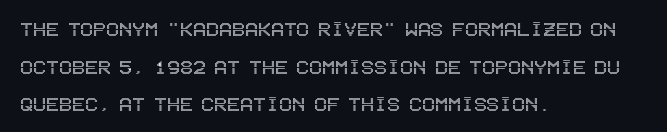
Students, observe: this is what conventionally led text looks like. When letters stand straight like this, we call the style roman or upright. Horizontally, the lines are justified to the leading edge only. The type is set solid horizontally, with unmodified tracking. The baseline area is clear.
